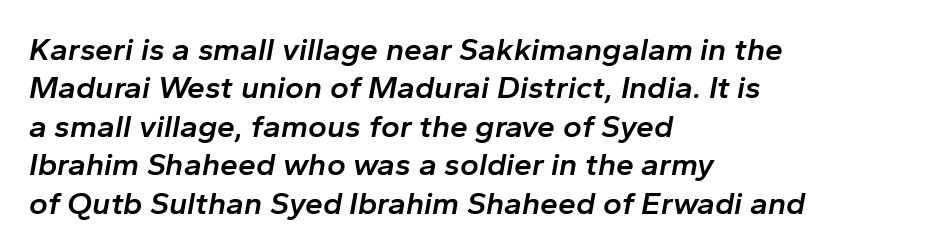
Q: Is the text bold? A: Semi-bold.
Q: Is the text italic (slanted)? A: Yes, it leans right by about 10 degrees.
Q: Is the text underlined? A: No.
Q: How is the paragraph aligned? A: Left-aligned.
Q: Is the spacing between letters normal or unusually wide? A: Normal.
Q: Width (condensed, normal, or wide)? A: Normal.
Q: Stroke contrast? A: Low.
Q: x-height? A: Medium.
Q: Monospaced? A: No.
